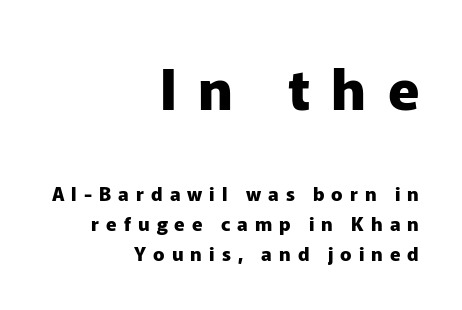
The image shows 57 px heavy sans-serif type, upright; set right-aligned, normal line spacing (1.57x), unusually wide letter spacing (+0.37 em), not underlined; the first (top) block is 3.0x larger; low stroke contrast and a medium x-height.
